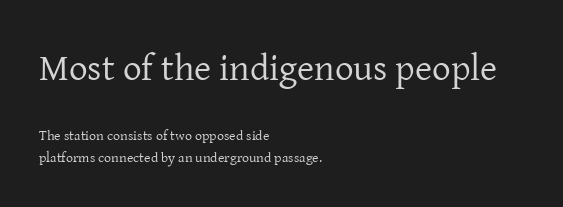
{"serif": "yes", "italic": "no", "bold": "no", "weight": "regular", "width": "normal", "stroke_contrast": "low", "x_height": "medium", "monospaced": "no", "underline": "no", "align": "left", "line_spacing": "normal", "line_spacing_ratio": 1.51, "letter_spacing": "normal", "letter_spacing_em": 0.0, "larger_block": "first", "size_ratio": 2.64, "glyph_px": 37}
